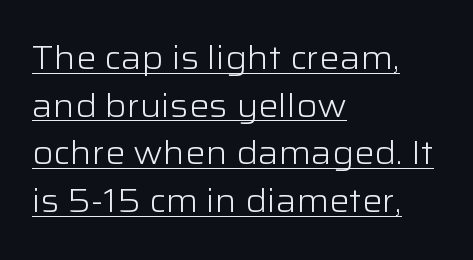
{"serif": "no", "italic": "no", "bold": "no", "weight": "light", "width": "wide", "stroke_contrast": "low", "x_height": "medium", "monospaced": "no", "underline": "yes", "align": "left", "line_spacing": "normal", "line_spacing_ratio": 1.49, "letter_spacing": "normal", "letter_spacing_em": 0.0, "glyph_px": 32}
